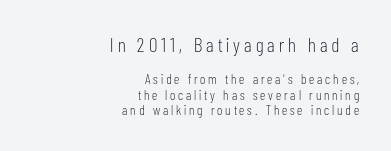
The horizontal fit of the characters is loose and conspicuously gappy. Of the two passages, the one on top uses the larger point size. This sample uses an upright cut, with every glyph sitting square on the baseline. Is the type heavy? It reads as light-to-regular instead. Alignment: flush right. Notice how descenders almost collide with the ascenders below — that's tight leading.
